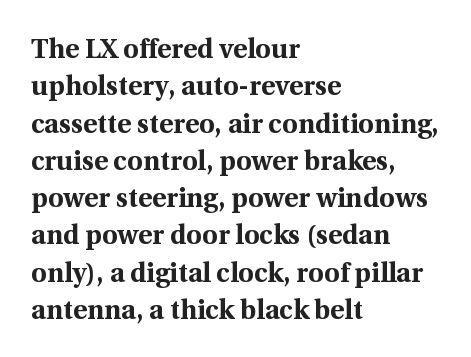
The image shows 27 px bold type, upright; set left-aligned, normal line spacing (1.38x), normal letter spacing, not underlined.
